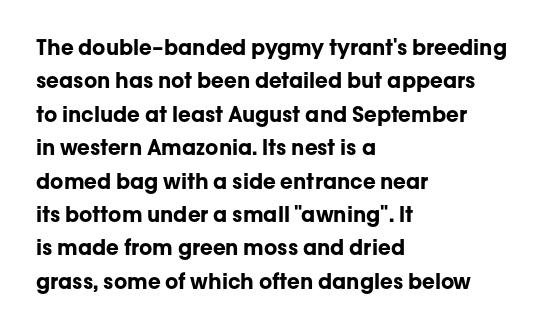
Q: Is the text bold? A: Yes.
Q: Is the text italic (slanted)? A: No, it is upright.
Q: Is the text underlined? A: No.
Q: How is the paragraph aligned? A: Left-aligned.
Q: Is the spacing between letters normal or unusually wide? A: Normal.
Q: Is the spacing between lines tight, normal or loose? A: Normal.
